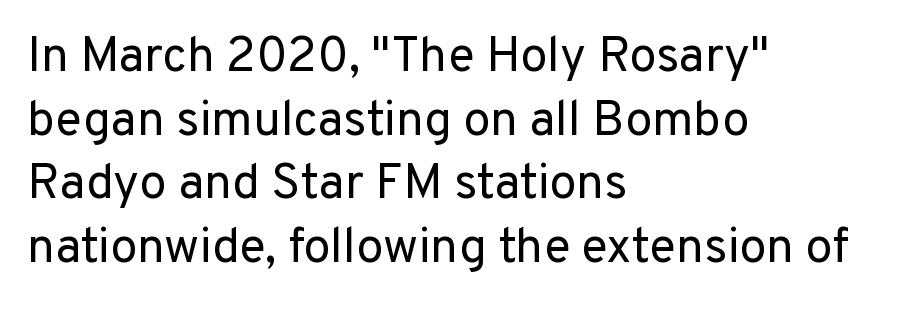
Q: Is the text bold? A: No.
Q: Is the text italic (slanted)? A: No, it is upright.
Q: Is the typeface a serif or a sans-serif typeface? A: Sans-serif.
Q: Is the text underlined? A: No.
Q: How is the paragraph aligned? A: Left-aligned.
Q: Is the spacing between letters normal or unusually wide? A: Normal.
Q: Is the spacing between lines tight, normal or loose? A: Normal.
Q: Width (condensed, normal, or wide)? A: Normal.
Q: Stroke contrast? A: Low.
Q: x-height? A: Medium.
Q: Monospaced? A: No.
